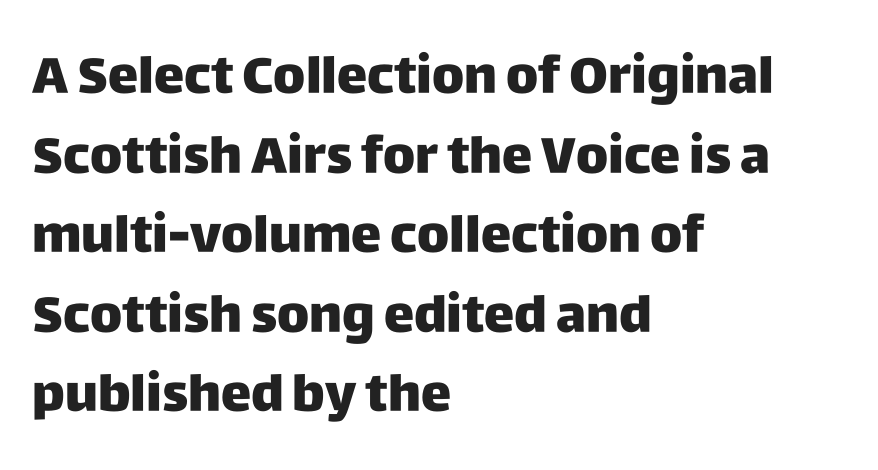
Proportional: the letters do not fall into vertical columns. The designer left line spacing at the default. Nope, not italic — everything's standing straight. The baseline area is clear.
